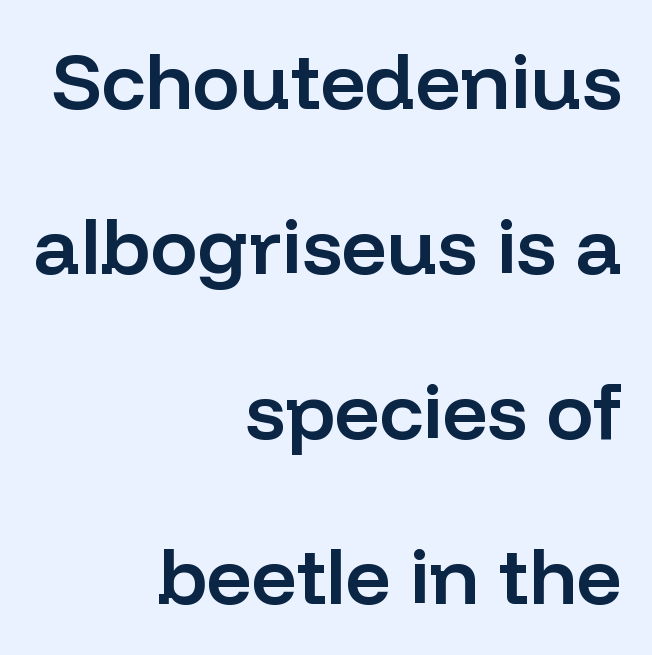
{"serif": "no", "italic": "no", "bold": "semi", "weight": "semibold", "width": "normal", "stroke_contrast": "low", "x_height": "medium", "monospaced": "no", "underline": "no", "align": "right", "line_spacing": "loose", "line_spacing_ratio": 2.09, "letter_spacing": "normal", "letter_spacing_em": 0.0, "glyph_px": 79}
